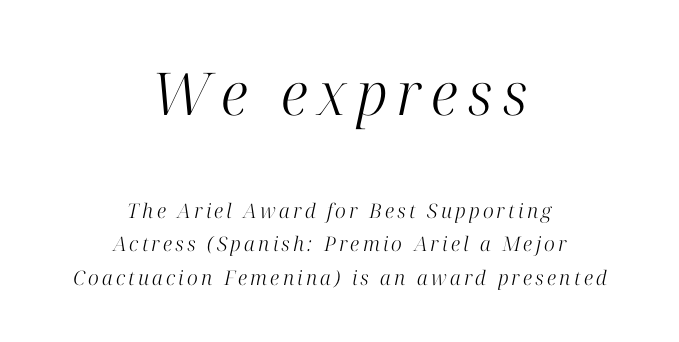
Tall strokes in this sample are angled rather than plumb. A centered setting, common on invitations and titles, is used for this passage. Rows of type keep a routine distance in the vertical direction. I'd call this a serif setting — the letters wear small feet. Weight: regular or lighter.
